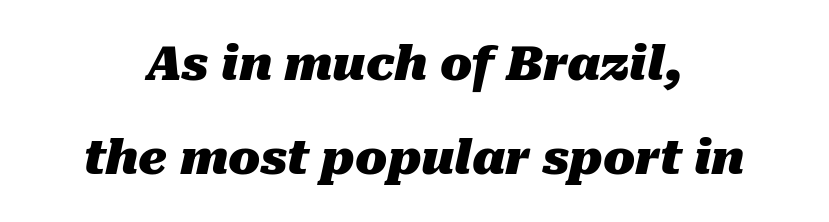
The rendering applies a slant to the glyphs. The horizontal fit of the characters is conventional and even. Leading: increased. Each glyph is drawn with heavy, bold strokes. The rendering uses natural spacing where letterforms have individual widths. In CSS terms this would be text-align: center.
